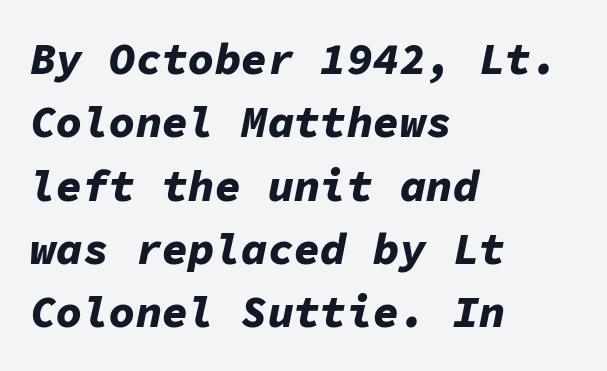
{"italic": "yes", "lean": "right", "slant_degrees": 11, "bold": "yes", "weight": "bold", "width": "normal", "stroke_contrast": "low", "x_height": "medium", "monospaced": "yes", "underline": "no", "align": "left", "line_spacing": "normal", "line_spacing_ratio": 1.44, "letter_spacing": "normal", "letter_spacing_em": 0.0, "glyph_px": 44}
